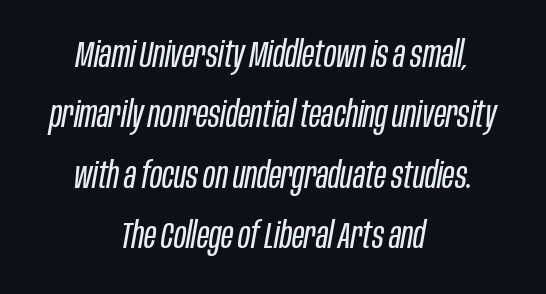
The image shows 37 px regular-weight, condensed type, italic (leaning right); set centered, normal line spacing (1.63x), normal letter spacing, not underlined; low stroke contrast and a large x-height.
